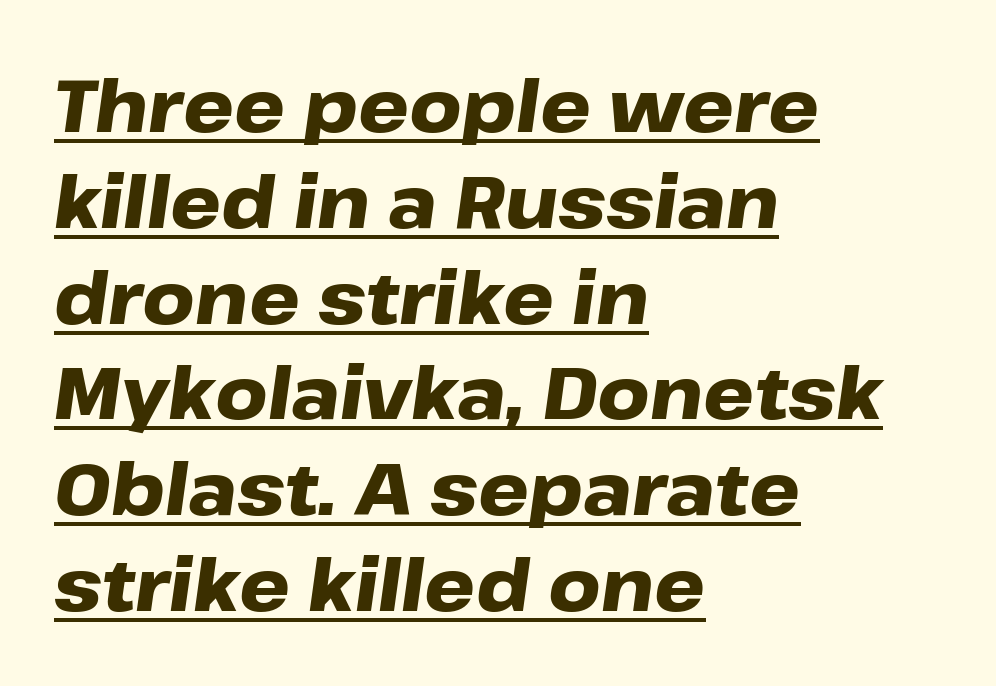
The image shows 72 px heavy, wide type, italic (leaning right); set left-aligned, normal line spacing (1.33x), normal letter spacing, underlined; low stroke contrast and a medium x-height.
